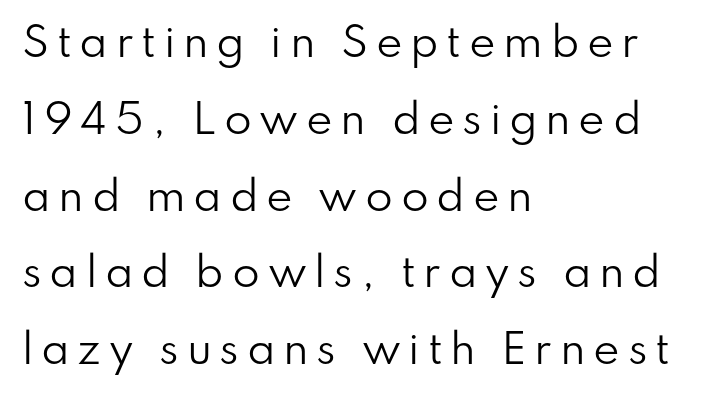
{"serif": "no", "italic": "no", "bold": "no", "weight": "regular", "width": "normal", "stroke_contrast": "low", "x_height": "small", "monospaced": "no", "underline": "no", "align": "left", "line_spacing": "loose", "line_spacing_ratio": 1.92, "glyph_px": 40}
